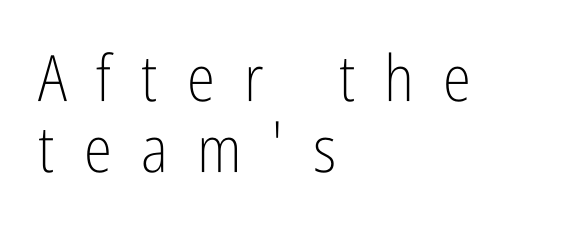
Q: Is the text bold? A: No.
Q: Is the text italic (slanted)? A: No, it is upright.
Q: Is the typeface a serif or a sans-serif typeface? A: Sans-serif.
Q: Is the text underlined? A: No.
Q: How is the paragraph aligned? A: Left-aligned.
Q: Is the spacing between letters normal or unusually wide? A: Unusually wide.
Q: Is the spacing between lines tight, normal or loose? A: Tight.
Q: Width (condensed, normal, or wide)? A: Condensed.
Q: Stroke contrast? A: Low.
Q: x-height? A: Medium.
Q: Monospaced? A: No.
